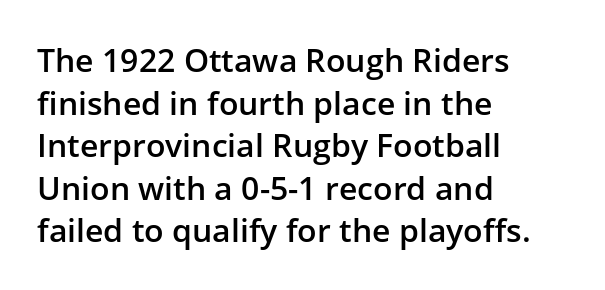
Q: Is the text bold? A: Semi-bold.
Q: Is the text italic (slanted)? A: No, it is upright.
Q: Is the typeface a serif or a sans-serif typeface? A: Sans-serif.
Q: Is the text underlined? A: No.
Q: How is the paragraph aligned? A: Left-aligned.
Q: Is the spacing between letters normal or unusually wide? A: Normal.
Q: Is the spacing between lines tight, normal or loose? A: Normal.
Q: Width (condensed, normal, or wide)? A: Normal.
Q: Stroke contrast? A: Low.
Q: x-height? A: Medium.
Q: Monospaced? A: No.
